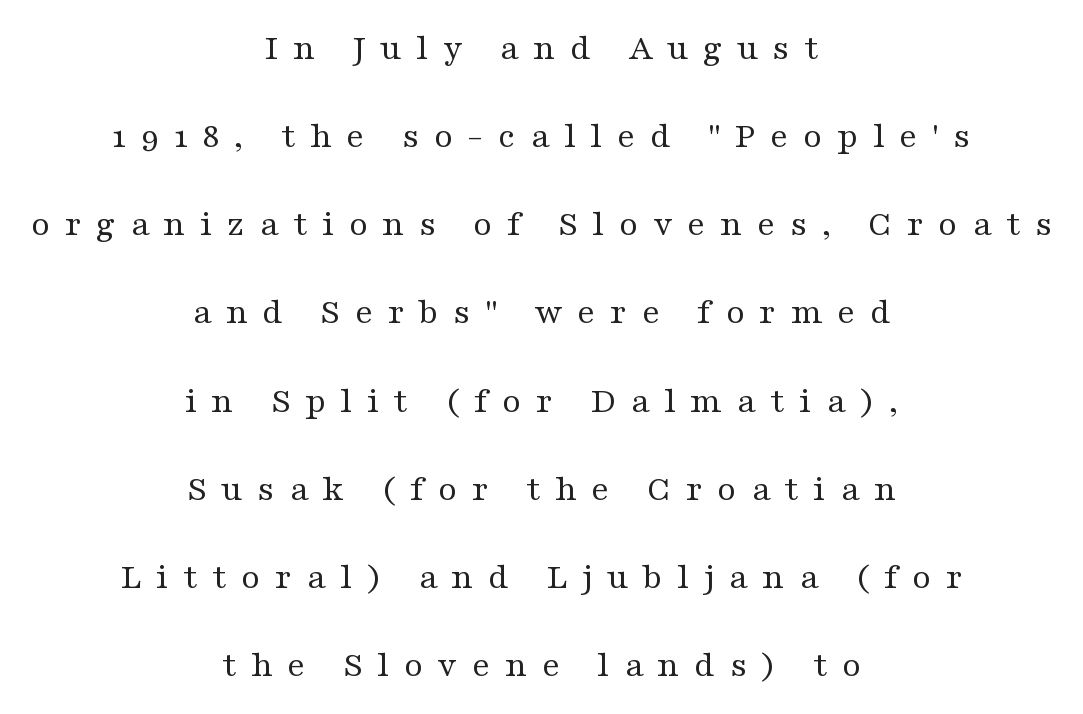
{"serif": "yes", "italic": "no", "bold": "no", "weight": "regular", "width": "wide", "stroke_contrast": "medium", "x_height": "medium", "monospaced": "no", "underline": "no", "align": "center", "line_spacing": "loose", "line_spacing_ratio": 2.32, "letter_spacing": "wide", "letter_spacing_em": 0.38, "glyph_px": 38}
